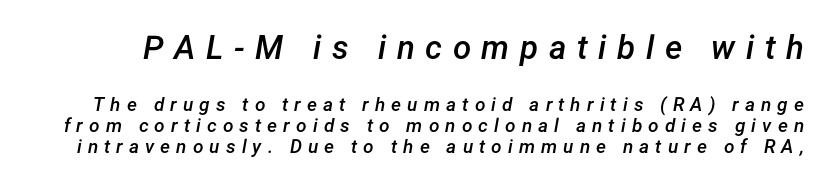
Q: Is the text bold? A: Semi-bold.
Q: Is the text italic (slanted)? A: Yes, it leans right by about 12 degrees.
Q: Is the text underlined? A: No.
Q: Is the spacing between letters normal or unusually wide? A: Unusually wide.
Q: Is the spacing between lines tight, normal or loose? A: Tight.
Q: Which block of text is set in a larger size, the first (top) or the second (bottom)? A: The first (top) one.
Q: Width (condensed, normal, or wide)? A: Normal.
Q: Stroke contrast? A: Low.
Q: x-height? A: Medium.
Q: Monospaced? A: No.
